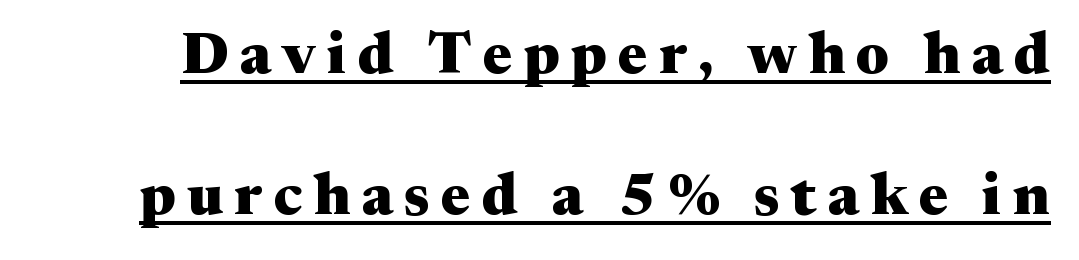
Somebody hit Ctrl+U on this one — the words are underlined. The rendering uses a large line-height, opening up the rows. This sample uses an upright cut, with every glyph sitting square on the baseline. Does the type have serifs? Yes, each stem ends in a small foot.
